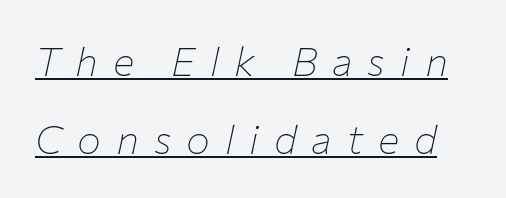
Q: Is the text bold? A: No.
Q: Is the text italic (slanted)? A: Yes, it leans right by about 12 degrees.
Q: Is the text underlined? A: Yes.
Q: Is the spacing between letters normal or unusually wide? A: Unusually wide.
Q: Is the spacing between lines tight, normal or loose? A: Loose.
Q: Width (condensed, normal, or wide)? A: Normal.
Q: Stroke contrast? A: Low.
Q: x-height? A: Medium.
Q: Monospaced? A: No.
